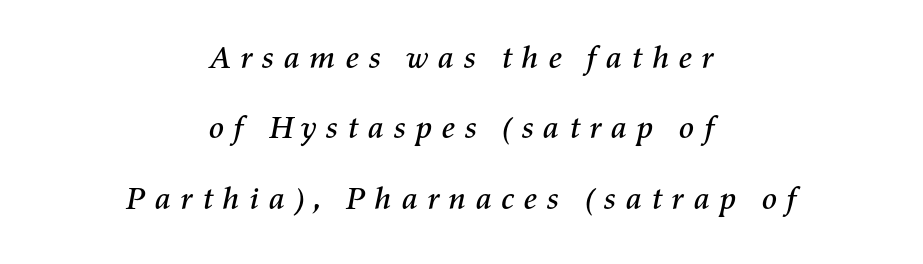
Q: Is the text italic (slanted)? A: Yes, it leans right by about 11 degrees.
Q: Is the text underlined? A: No.
Q: How is the paragraph aligned? A: Centered.
Q: Is the spacing between letters normal or unusually wide? A: Unusually wide.
Q: Is the spacing between lines tight, normal or loose? A: Loose.
Q: Width (condensed, normal, or wide)? A: Normal.
Q: Stroke contrast? A: Medium.
Q: x-height? A: Medium.
Q: Monospaced? A: No.
